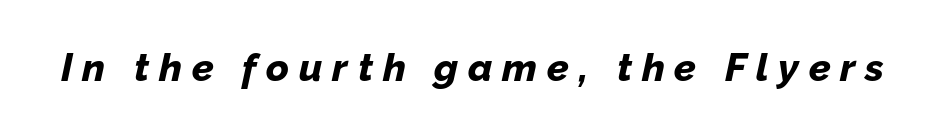
The image shows 39 px bold type, italic (leaning right); set unusually wide letter spacing (+0.25 em), not underlined; low stroke contrast and a medium x-height.
